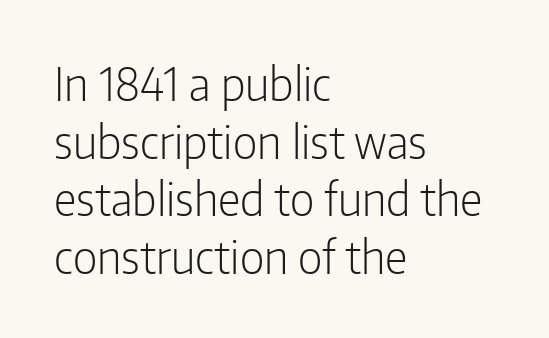
The image shows 45 px light, condensed sans-serif type, upright; set left-aligned, normal line spacing (1.28x), normal letter spacing, not underlined; low stroke contrast and a medium x-height.
